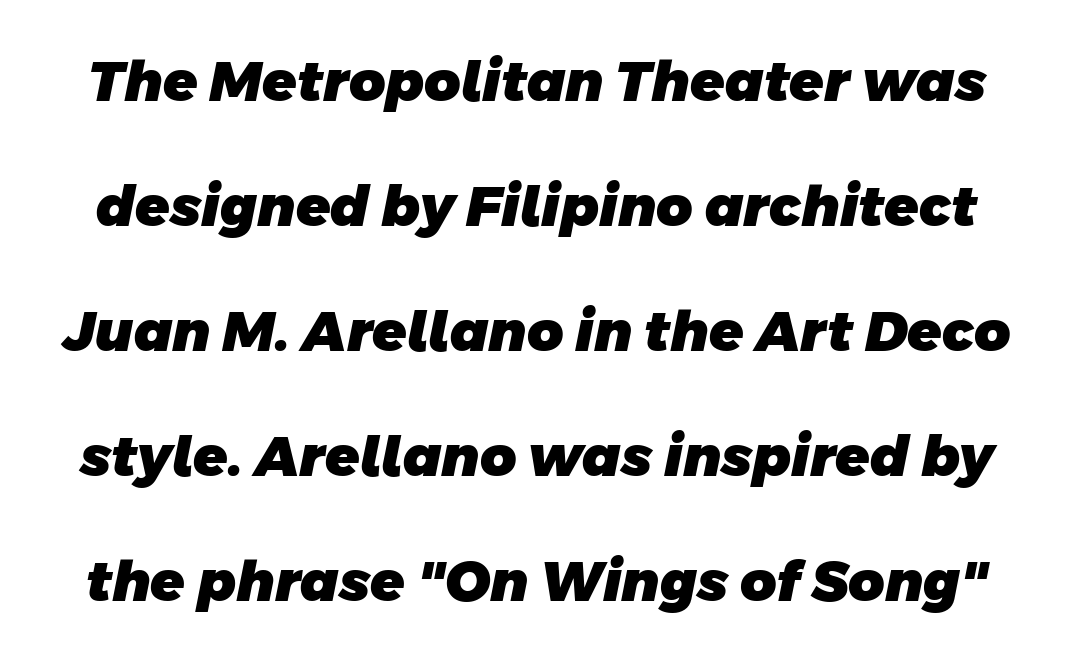
The image shows 56 px heavy sans-serif type; set loose line spacing (2.23x), normal letter spacing, not underlined; low stroke contrast and a large x-height.
